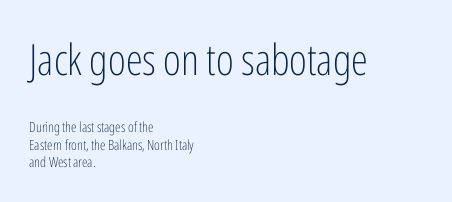
This reads as an unemphasized weight, regular at the heaviest. The characters display no serif detailing; their extremities are plain. Think of a printed novel: that variable character pitch is what you see here. Look at the tracking — it's just the regular setting, nothing added. The passage is arranged the way most books set body copy — flush left.
